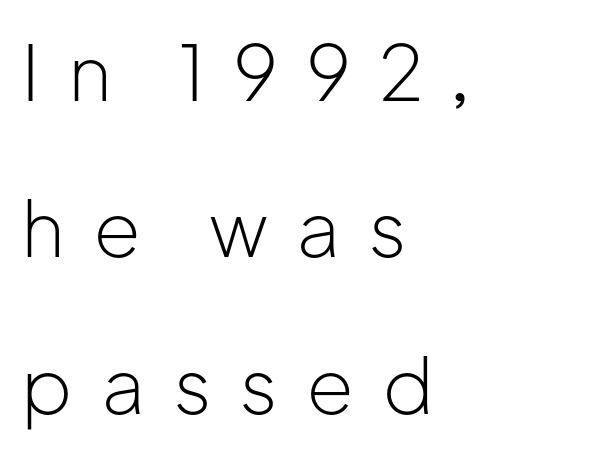
{"serif": "no", "italic": "no", "bold": "no", "weight": "light", "width": "normal", "stroke_contrast": "low", "x_height": "medium", "monospaced": "no", "underline": "no", "align": "left", "line_spacing": "loose", "line_spacing_ratio": 2.03, "letter_spacing": "wide", "letter_spacing_em": 0.36, "glyph_px": 77}
